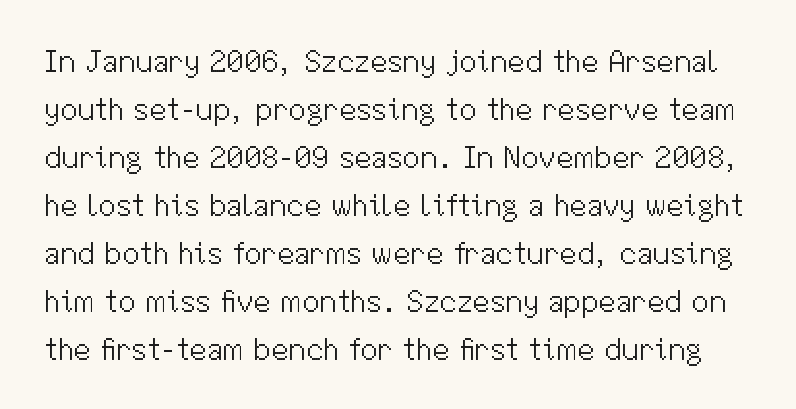
The vertical gap from one line to the next is medium. Character widths vary here, with narrow letters taking less room than wide ones. Counters stay open thanks to moderate or lighter strokes. No extra tracking has been applied to these lines. The typography opts for an upright posture over an oblique one. The typeface chosen for these lines omits serifs.
